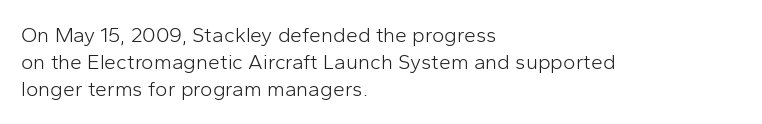
Q: Is the text bold? A: No.
Q: Is the text italic (slanted)? A: No, it is upright.
Q: Is the text underlined? A: No.
Q: How is the paragraph aligned? A: Left-aligned.
Q: Is the spacing between letters normal or unusually wide? A: Normal.
Q: Is the spacing between lines tight, normal or loose? A: Normal.
